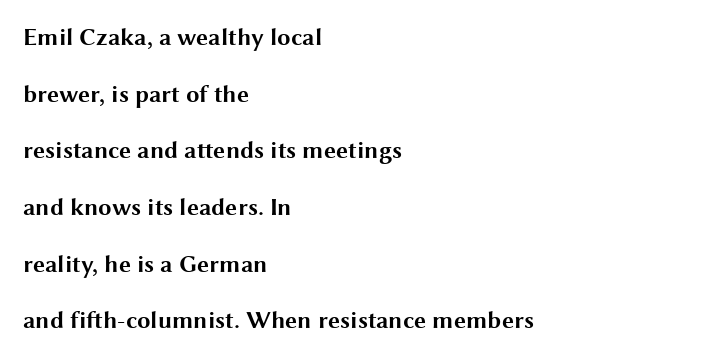
Q: Is the text bold? A: Yes.
Q: Is the text italic (slanted)? A: No, it is upright.
Q: Is the text underlined? A: No.
Q: How is the paragraph aligned? A: Left-aligned.
Q: Is the spacing between letters normal or unusually wide? A: Normal.
Q: Is the spacing between lines tight, normal or loose? A: Loose.
